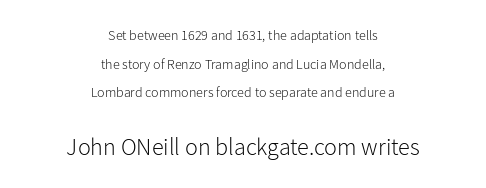
{"italic": "no", "bold": "no", "underline": "no", "align": "center", "line_spacing": "loose", "line_spacing_ratio": 2.04, "letter_spacing": "normal", "letter_spacing_em": 0.0, "larger_block": "second", "size_ratio": 1.71, "glyph_px": 24}
